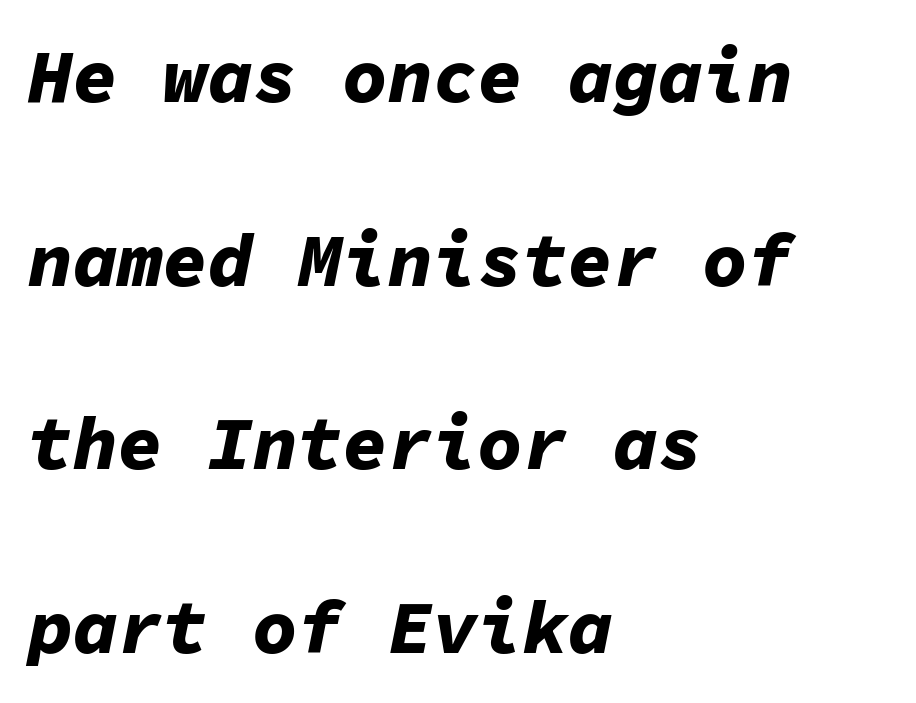
The line-height multiplier appears high, well above default. Fixed-width glyphs throughout — classic coding-font behaviour. Short and long lines alike share a common starting point at left. Letters rest on an invisible, unmarked baseline. When letters slant like this, we call the style italic.
